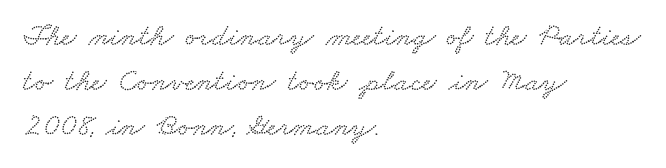
Q: Is the text underlined? A: No.
Q: How is the paragraph aligned? A: Left-aligned.
Q: Is the spacing between letters normal or unusually wide? A: Normal.
Q: Is the spacing between lines tight, normal or loose? A: Normal.
Q: Width (condensed, normal, or wide)? A: Wide.
Q: Stroke contrast? A: Low.
Q: x-height? A: Small.
Q: Monospaced? A: No.
